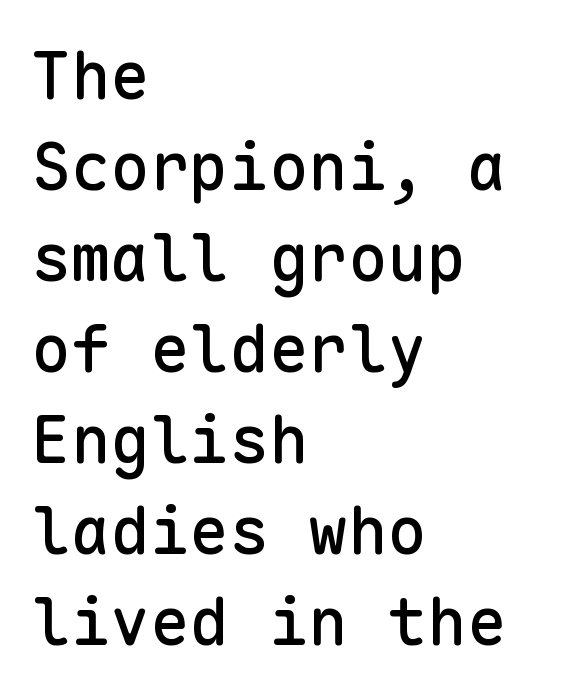
{"serif": "no", "italic": "no", "width": "normal", "stroke_contrast": "low", "x_height": "medium", "monospaced": "yes", "underline": "no", "align": "left", "line_spacing": "normal", "line_spacing_ratio": 1.38, "letter_spacing": "normal", "letter_spacing_em": 0.0, "glyph_px": 66}
